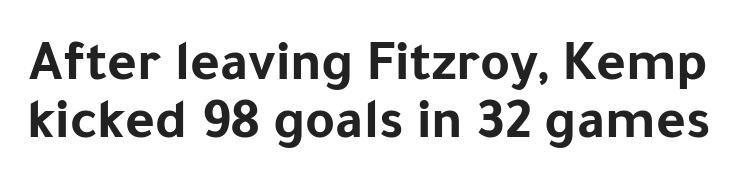
Q: Is the text bold? A: Yes.
Q: Is the text italic (slanted)? A: No, it is upright.
Q: Is the typeface a serif or a sans-serif typeface? A: Sans-serif.
Q: Is the text underlined? A: No.
Q: Is the spacing between letters normal or unusually wide? A: Normal.
Q: Is the spacing between lines tight, normal or loose? A: Tight.
Q: Width (condensed, normal, or wide)? A: Normal.
Q: Stroke contrast? A: Low.
Q: x-height? A: Medium.
Q: Monospaced? A: No.
